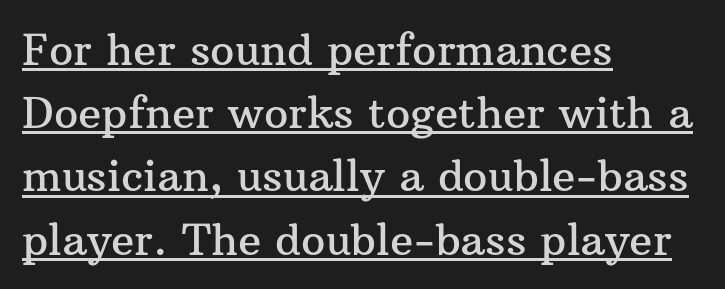
The image shows 43 px serif type, upright; set left-aligned, normal line spacing (1.47x), normal letter spacing, underlined; medium stroke contrast and a medium x-height.
